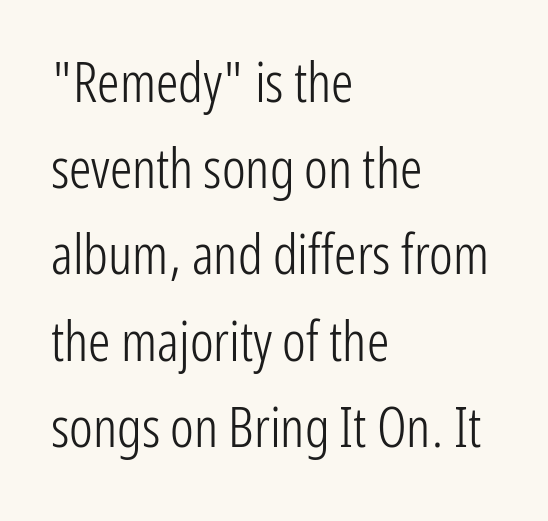
{"serif": "no", "italic": "no", "bold": "no", "weight": "light", "width": "condensed", "stroke_contrast": "low", "x_height": "medium", "monospaced": "no", "underline": "no", "align": "left", "line_spacing": "normal", "line_spacing_ratio": 1.54, "letter_spacing": "normal", "letter_spacing_em": 0.0, "glyph_px": 56}
